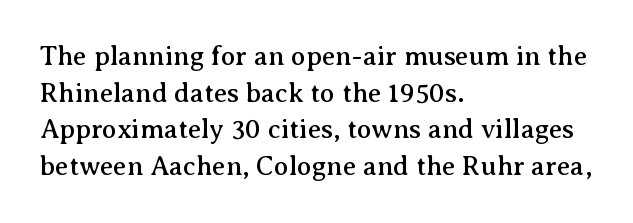
Alignment: flush left. The lettering stays uniformly vertical, giving the passage a roman look. The block of text has a typical density, with ordinary space between rows. Beneath every word, the page is bare. Compared with typical body copy, the letter spacing here is the same.
